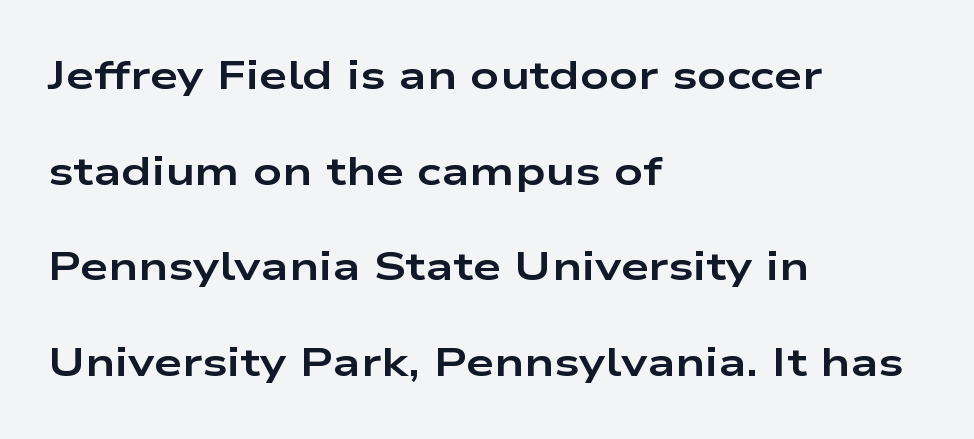
{"serif": "no", "italic": "no", "bold": "yes", "weight": "bold", "width": "wide", "stroke_contrast": "low", "x_height": "medium", "monospaced": "no", "underline": "no", "align": "left", "line_spacing": "loose", "line_spacing_ratio": 2.39, "letter_spacing": "normal", "letter_spacing_em": 0.0, "glyph_px": 40}
